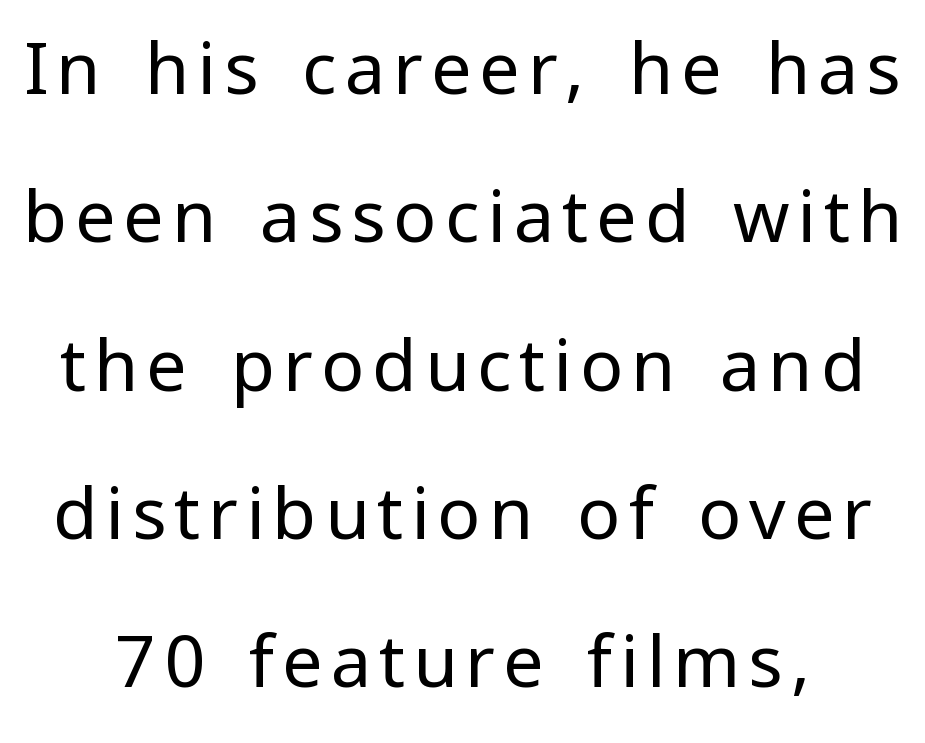
Beneath every word, the page is bare. The block of text is sparse from top to bottom, with ample space between rows. Notice how the stems are strictly vertical — no italics here. Ink coverage per letter is moderate at most. Spacing verdict: proportional, widths tailored to each character.
